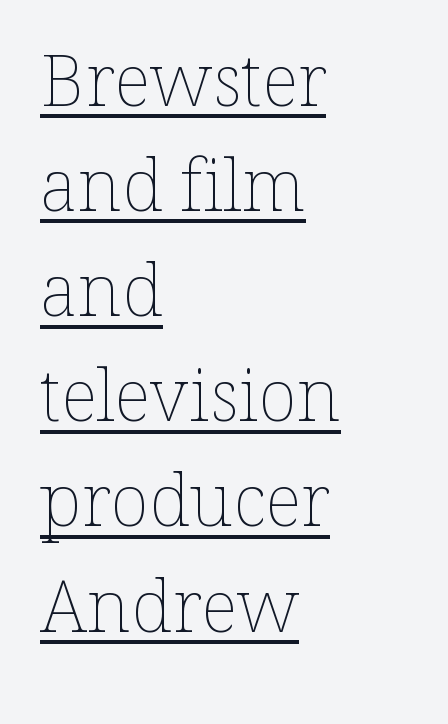
Letters have the restrained weight of plain body copy at most. The glyphs are accompanied by a horizontal stroke just below them. Baseline-to-baseline distance is the conventional proportion of letter height. These lines were composed using upright roman letters.
